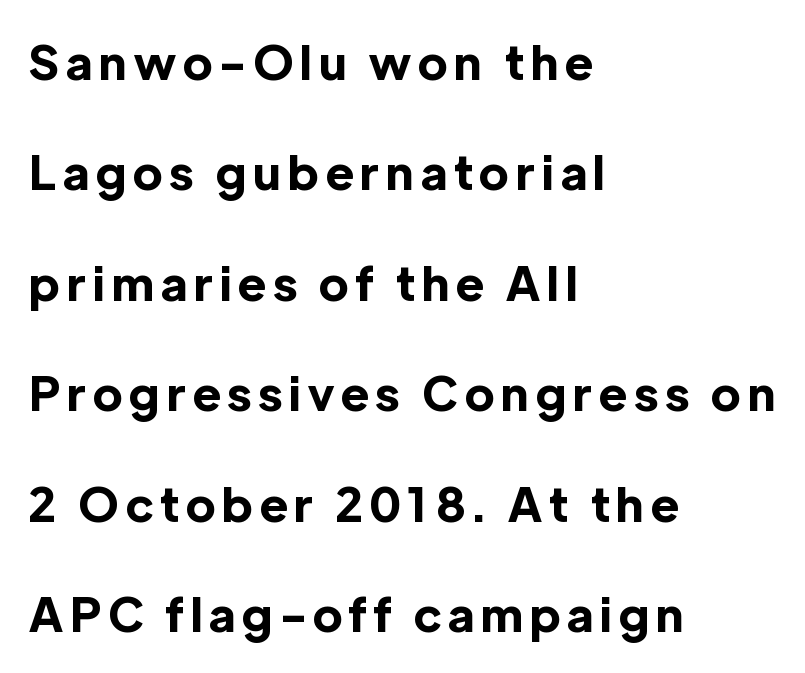
{"serif": "no", "italic": "no", "bold": "yes", "weight": "bold", "width": "normal", "x_height": "medium", "monospaced": "no", "underline": "no", "align": "left", "line_spacing": "loose", "line_spacing_ratio": 2.35, "glyph_px": 47}
